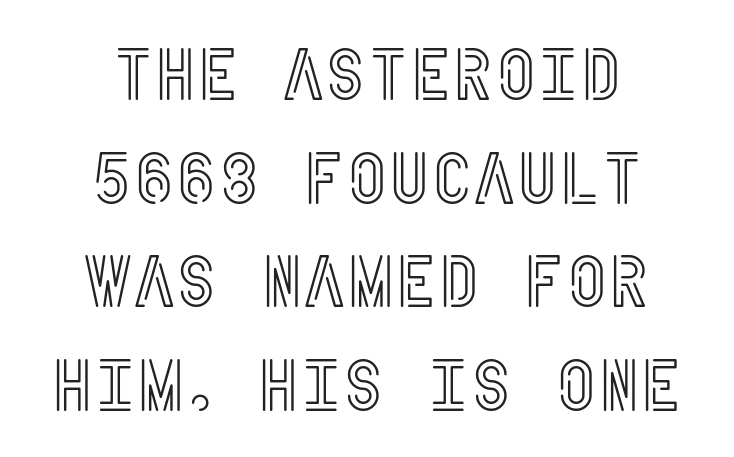
{"italic": "no", "width": "condensed", "x_height": "large", "underline": "no", "align": "center", "line_spacing": "normal", "line_spacing_ratio": 1.42, "letter_spacing": "normal", "letter_spacing_em": 0.0, "glyph_px": 73}
